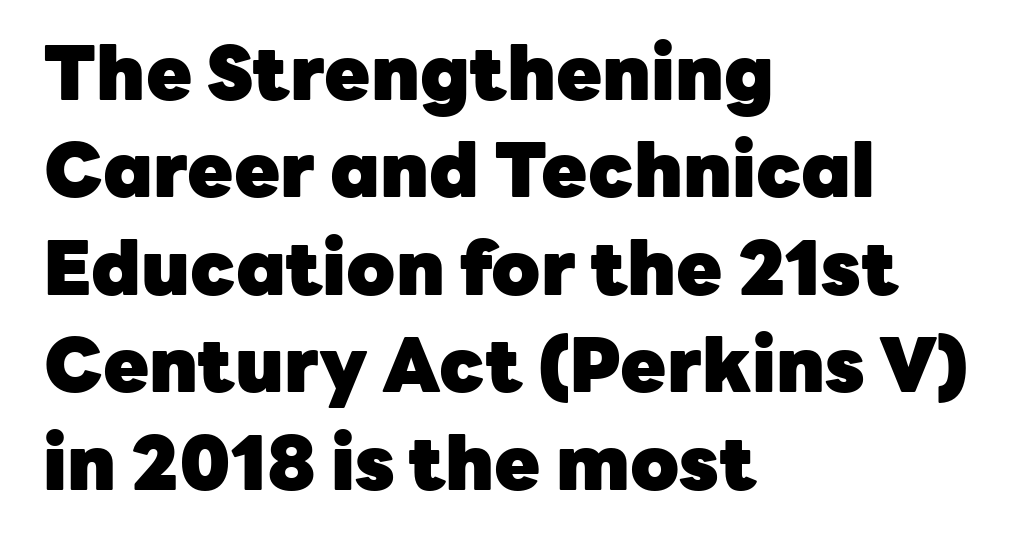
Notice how the passage keeps a crisp vertical edge on the left only. Does the lettering tilt? It doesn't — this is upright. Grotesque or geometric, the face here clearly has no serifs. The rows are spaced the way most documents space them. The strokes are fattened all the way to bold.
